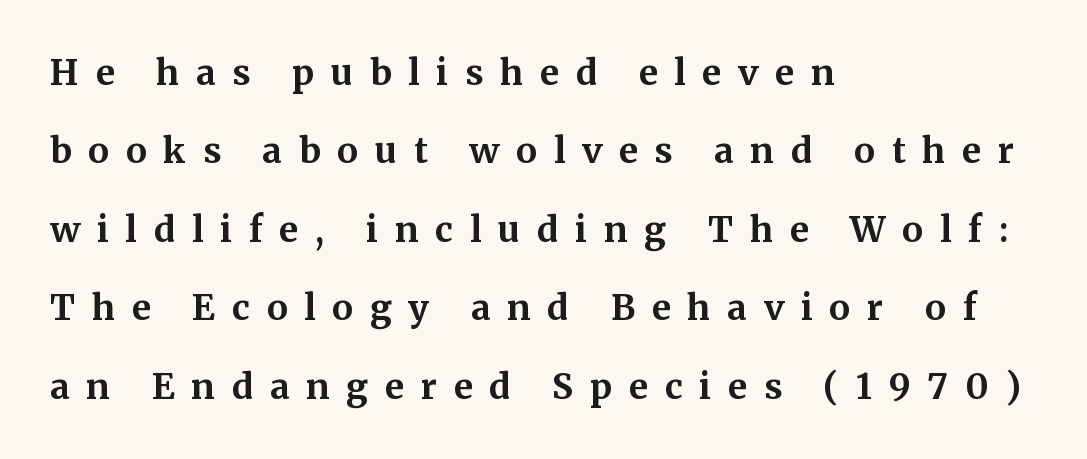
The image shows 35 px bold serif type, upright; set left-aligned, loose line spacing (2.24x), unusually wide letter spacing (+0.48 em), not underlined; medium stroke contrast and a medium x-height.
